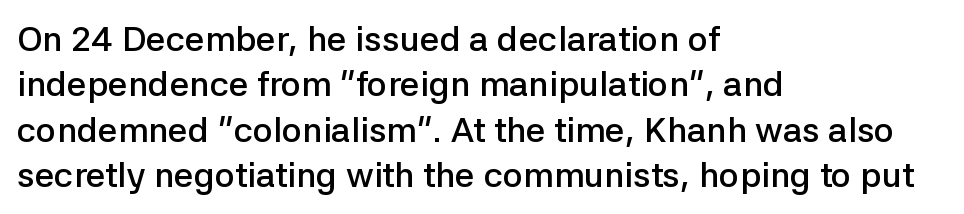
Q: Is the text bold? A: Semi-bold.
Q: Is the text italic (slanted)? A: No, it is upright.
Q: Is the typeface a serif or a sans-serif typeface? A: Sans-serif.
Q: Is the text underlined? A: No.
Q: How is the paragraph aligned? A: Left-aligned.
Q: Is the spacing between letters normal or unusually wide? A: Normal.
Q: Is the spacing between lines tight, normal or loose? A: Normal.
Q: Width (condensed, normal, or wide)? A: Normal.
Q: Stroke contrast? A: Low.
Q: x-height? A: Medium.
Q: Monospaced? A: No.
